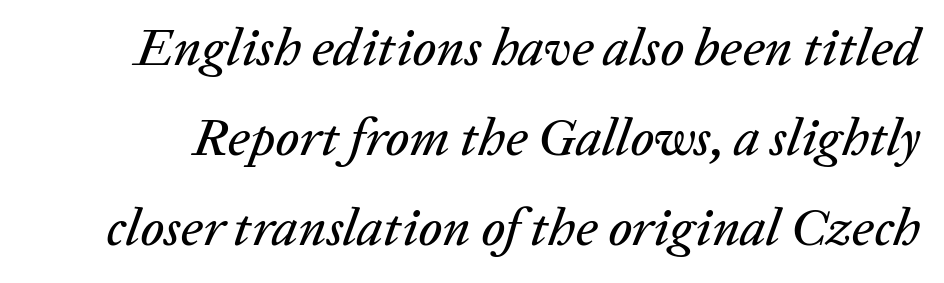
Q: Is the text italic (slanted)? A: Yes, it leans right by about 20 degrees.
Q: Is the text underlined? A: No.
Q: Is the spacing between letters normal or unusually wide? A: Normal.
Q: Is the spacing between lines tight, normal or loose? A: Normal.
Q: Width (condensed, normal, or wide)? A: Normal.
Q: Stroke contrast? A: Low.
Q: x-height? A: Medium.
Q: Monospaced? A: No.
